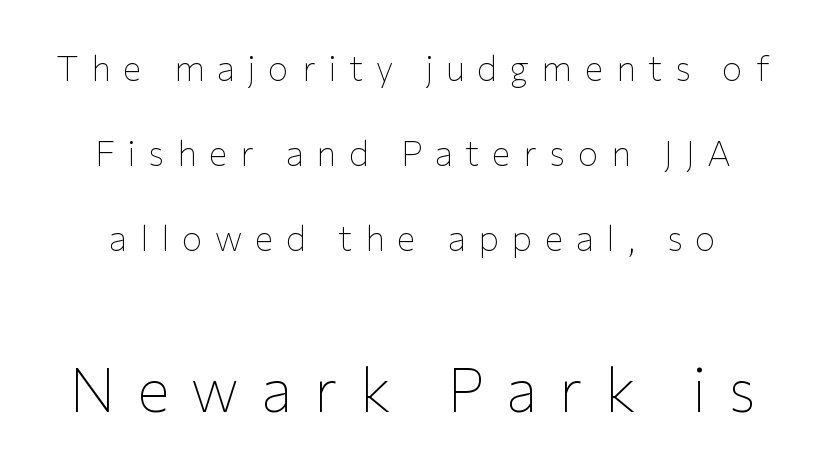
Type size steps up from the first block to the second. Horizontal bands of white between lines are thick stripes. Heft: none added — not bold. Every stem runs plumb, perpendicular to the baseline. These lines are rendered in a variable-pitch font.
